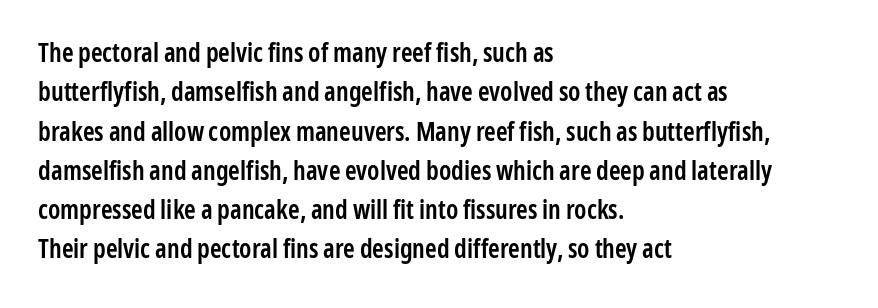
Q: Is the text bold? A: Semi-bold.
Q: Is the text italic (slanted)? A: No, it is upright.
Q: Is the text underlined? A: No.
Q: How is the paragraph aligned? A: Left-aligned.
Q: Is the spacing between letters normal or unusually wide? A: Normal.
Q: Is the spacing between lines tight, normal or loose? A: Normal.
